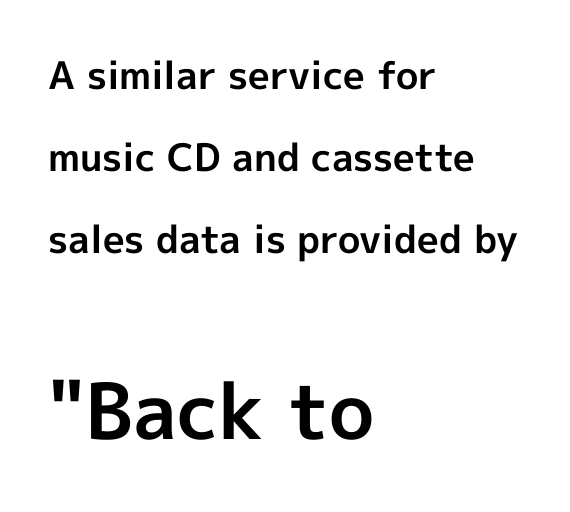
The text was rendered using a sans face with plain stroke endings. Rule under the text: the space is simply empty. If you drew a ruler down the left edge, every line would touch it. The typography opts for an upright posture over an oblique one. Rows of type keep a wide berth in the vertical direction. Letter spacing: default.
